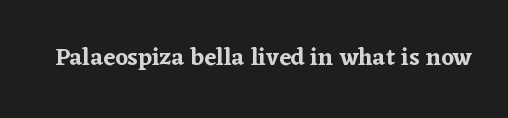
Q: Is the text italic (slanted)? A: No, it is upright.
Q: Is the text underlined? A: No.
Q: Is the spacing between letters normal or unusually wide? A: Normal.
